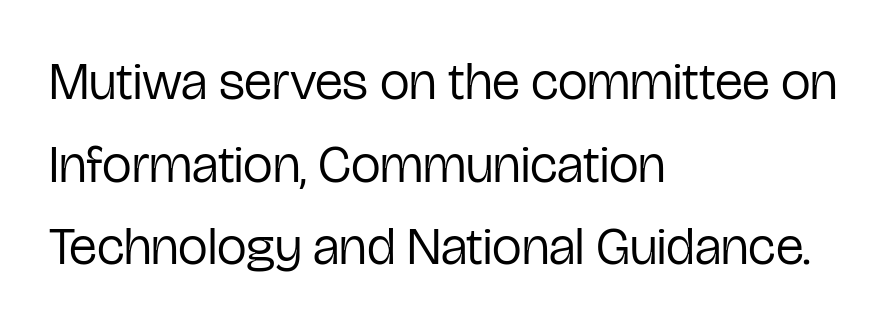
The image shows 53 px regular-weight, condensed sans-serif type, upright; set left-aligned, normal line spacing (1.56x), normal letter spacing, not underlined; low stroke contrast and a medium x-height.
